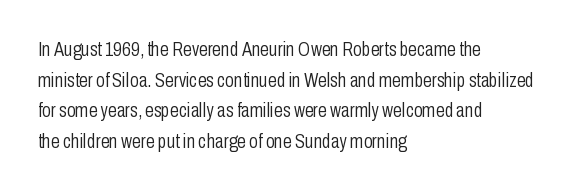
The image shows 20 px text type, upright; set left-aligned, normal line spacing (1.53x), normal letter spacing, not underlined.
